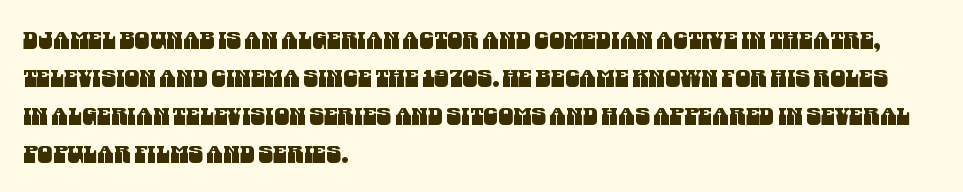
The image shows 24 px text type; set left-aligned, normal line spacing (1.58x), normal letter spacing, not underlined.
